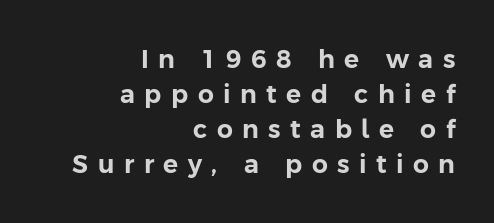
The image shows 25 px text type, upright; set right-aligned, normal line spacing (1.4x), unusually wide letter spacing (+0.38 em), not underlined.
